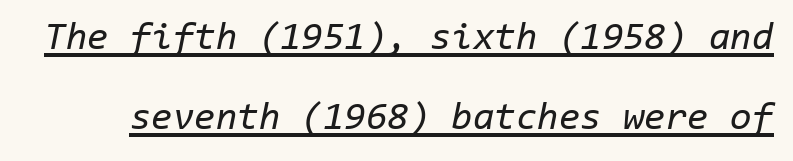
{"italic": "yes", "lean": "right", "slant_degrees": 11, "bold": "no", "weight": "regular", "width": "normal", "stroke_contrast": "low", "x_height": "medium", "monospaced": "yes", "underline": "yes", "line_spacing": "loose", "line_spacing_ratio": 2.06, "letter_spacing": "normal", "letter_spacing_em": 0.0, "glyph_px": 39}
